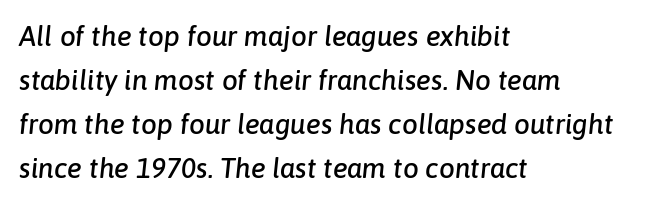
Compared with ordinary roman type, these characters are visibly tilted. How are the letters spaced? Ordinarily, with no added tracking. Rows of type keep a routine distance in the vertical direction. Think of a printed novel: that variable character pitch is what you see here. The foot of each line stays bare and open. The lines are quadded left.
